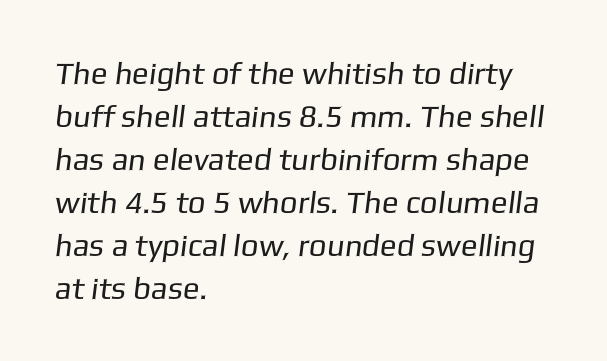
Q: Is the text bold? A: No.
Q: Is the typeface a serif or a sans-serif typeface? A: Sans-serif.
Q: Is the text underlined? A: No.
Q: How is the paragraph aligned? A: Left-aligned.
Q: Is the spacing between letters normal or unusually wide? A: Normal.
Q: Is the spacing between lines tight, normal or loose? A: Normal.
Q: Width (condensed, normal, or wide)? A: Normal.
Q: Stroke contrast? A: Low.
Q: x-height? A: Medium.
Q: Monospaced? A: No.
